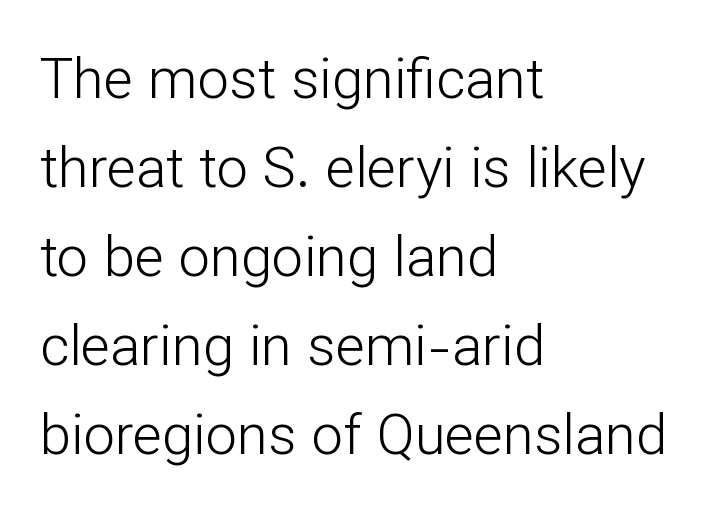
{"serif": "no", "italic": "no", "bold": "no", "weight": "light", "width": "normal", "stroke_contrast": "low", "x_height": "medium", "monospaced": "no", "underline": "no", "align": "left", "line_spacing": "normal", "line_spacing_ratio": 1.59, "letter_spacing": "normal", "letter_spacing_em": 0.0, "glyph_px": 56}
